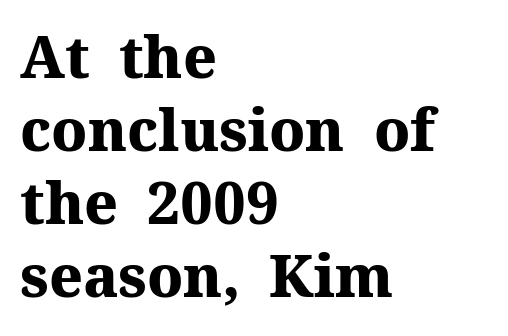
This sample keeps an unexceptional amount of space between lines. Nothing unusual about the tracking: characters are spaced as the font intends. These lines carry a lot of weight — the face is fully bold. You could not count columns in this text — the font is proportionally spaced. The foot of each line stays bare and open. Old-style or modern, the face here clearly has serifs.
